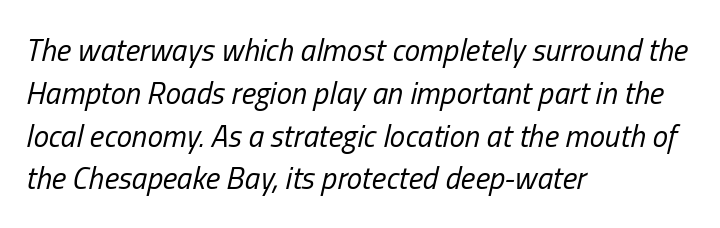
Q: Is the text bold? A: No.
Q: Is the text italic (slanted)? A: Yes, it leans right by about 13 degrees.
Q: Is the text underlined? A: No.
Q: How is the paragraph aligned? A: Left-aligned.
Q: Is the spacing between letters normal or unusually wide? A: Normal.
Q: Is the spacing between lines tight, normal or loose? A: Normal.
Q: Width (condensed, normal, or wide)? A: Condensed.
Q: Stroke contrast? A: Low.
Q: x-height? A: Medium.
Q: Monospaced? A: No.
